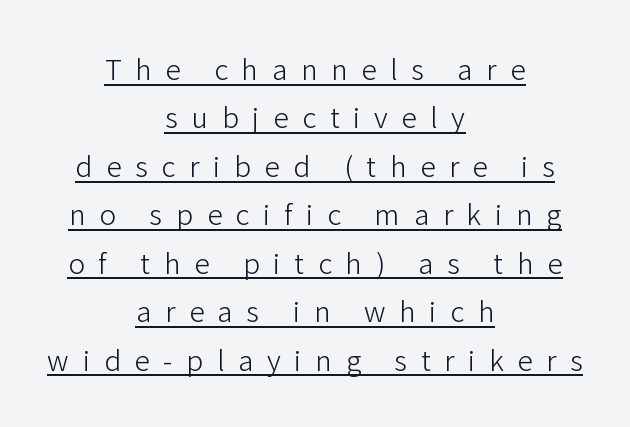
The image shows 28 px light sans-serif type, upright; set centered, line spacing 1.73x, unusually wide letter spacing (+0.49 em), underlined; low stroke contrast and a medium x-height.
